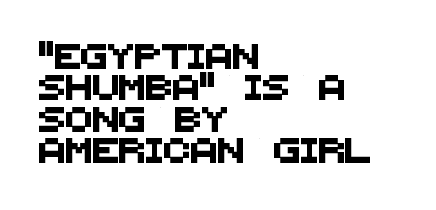
Casual observation: everything's shoved over to the left. Unmarked baselines from the first word to the last. Nobody touched the tracking dial on this one. Horizontal bands of white between lines are of average thickness.
